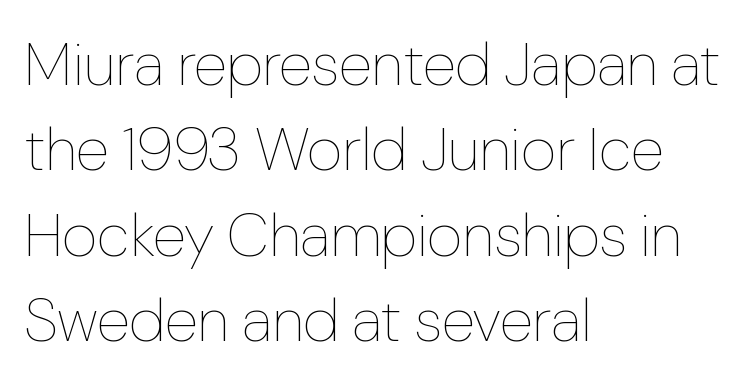
A typesetter would call this proportional, since set widths differ per character. The rendering keeps characters at their native spacing. A typesetter would call this leading conventional body-copy spacing. The typeface has the unassuming heft of standard copy or less.
